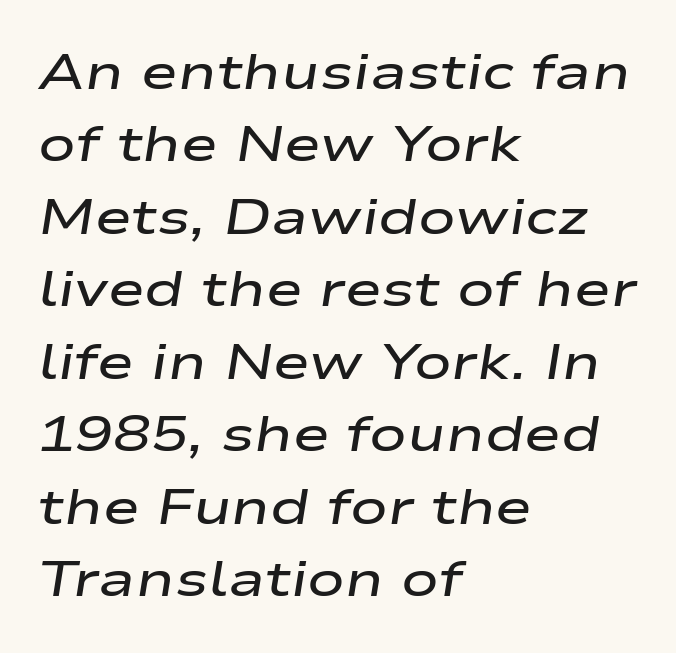
Slightly chunky letters — semibold, I'd say, not full bold. Each word holds together tightly as a unit, with standard inter-letter gaps. Descenders hang freely into open space. If you drew a line through each stem, it would be angled.
